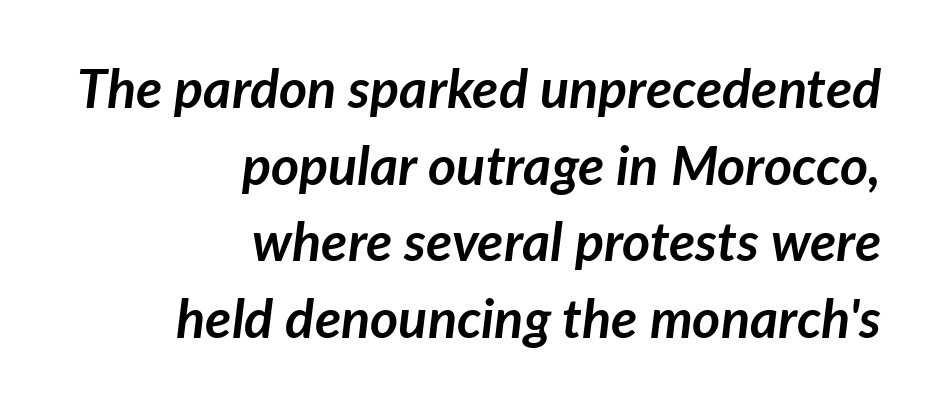
Slant detected: the letters are inclined. Spacing between characters is what you'd get straight out of the box. This sample has the flowing, uneven cadence of proportional lettering. Quick note: underline off. Reading down the block, your eye finds every line finishing at a fixed right position.
